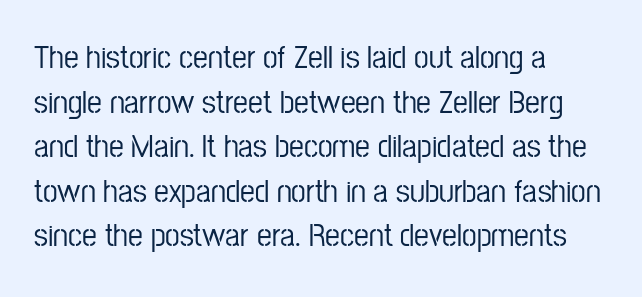
The image shows 33 px condensed sans-serif type, upright; set left-aligned, normal line spacing (1.35x), normal letter spacing, not underlined; low stroke contrast and a medium x-height.
